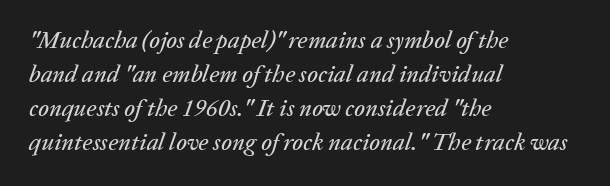
{"italic": "yes", "lean": "right", "slant_degrees": 20, "underline": "no", "align": "left", "line_spacing": "normal", "line_spacing_ratio": 1.42, "letter_spacing": "normal", "letter_spacing_em": 0.0, "glyph_px": 24}
